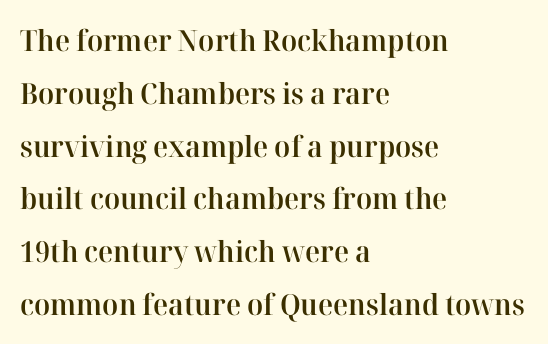
{"serif": "yes", "italic": "no", "bold": "semi", "weight": "semibold", "width": "normal", "stroke_contrast": "high", "x_height": "medium", "monospaced": "no", "underline": "no", "align": "left", "line_spacing_ratio": 1.82, "letter_spacing": "normal", "letter_spacing_em": 0.0, "glyph_px": 29}
